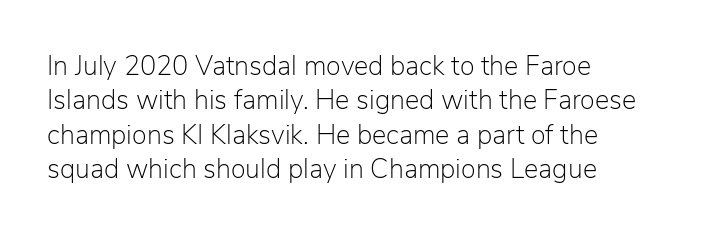
The image shows 27 px text type, upright; set left-aligned, normal line spacing (1.27x), normal letter spacing, not underlined.
